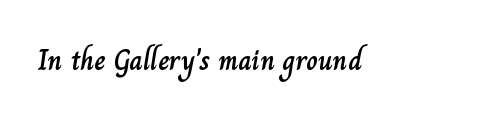
{"width": "normal", "stroke_contrast": "low", "x_height": "small", "monospaced": "no", "underline": "no", "letter_spacing": "normal", "letter_spacing_em": 0.0, "glyph_px": 29}
